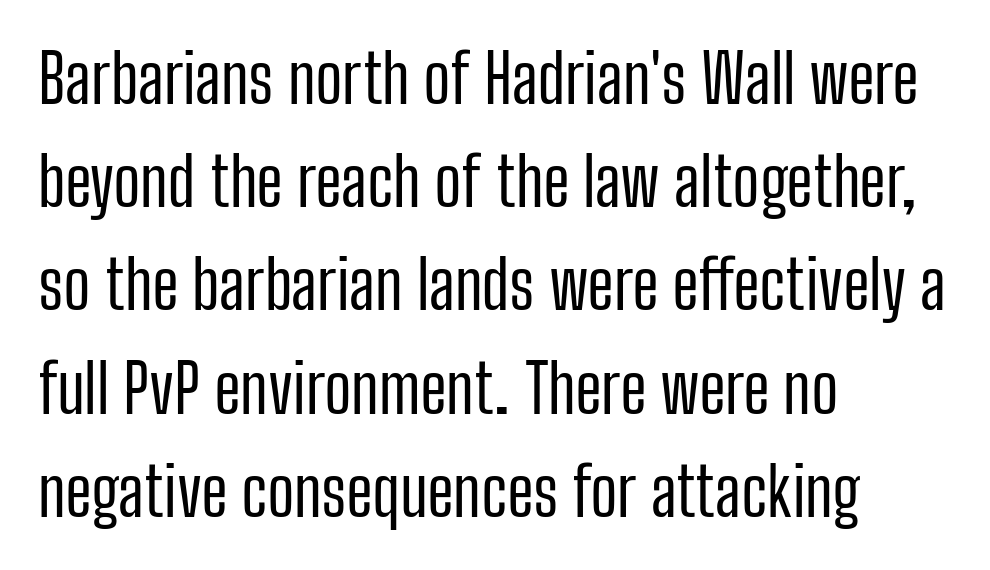
Successive baselines arrive at the customary interval. What kind of face is this? One without serifs — a sans. The line texture is even and compact thanks to regular tracking. Each letter keeps its own natural width here, so spacing adapts to shape. The letterforms sit at book weight or below.
